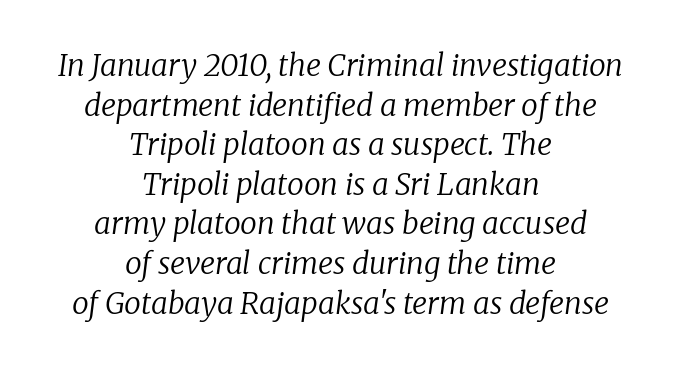
{"serif": "yes", "italic": "yes", "lean": "right", "slant_degrees": 8, "bold": "no", "weight": "regular", "width": "normal", "stroke_contrast": "low", "x_height": "medium", "monospaced": "no", "underline": "no", "align": "center", "line_spacing": "normal", "line_spacing_ratio": 1.32, "letter_spacing": "normal", "letter_spacing_em": 0.0, "glyph_px": 30}
